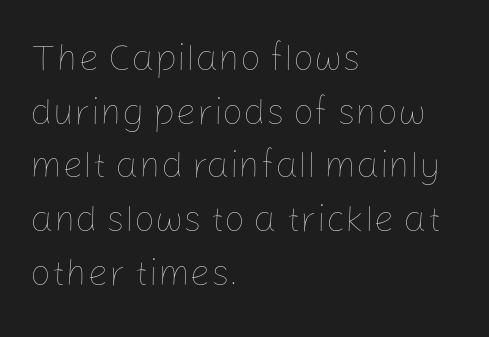
The image shows 37 px thin type, upright; set left-aligned, normal line spacing (1.45x), normal letter spacing, not underlined; low stroke contrast and a medium x-height.
